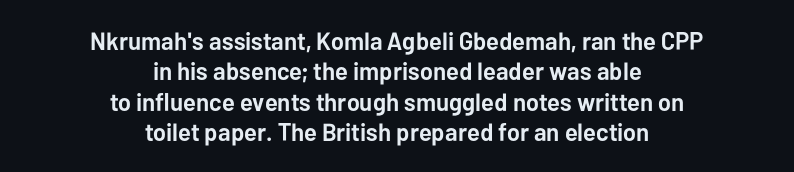
{"italic": "no", "bold": "yes", "underline": "no", "align": "center", "line_spacing_ratio": 1.22, "letter_spacing": "normal", "letter_spacing_em": 0.0, "glyph_px": 25}
